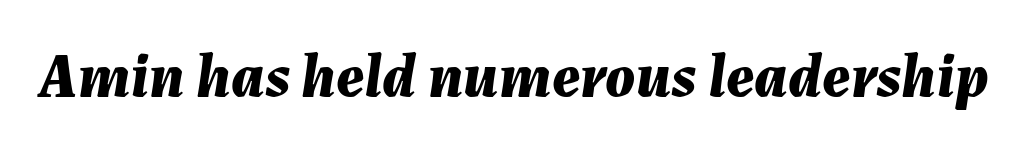
The gaps between neighbouring characters are ordinary and unremarkable. Strong, thick strokes mark this as bold type. The face used here is proportionally spaced, like ordinary book or web type. It's the slanting kind of type. Honestly, there is no underline to notice here at all.
